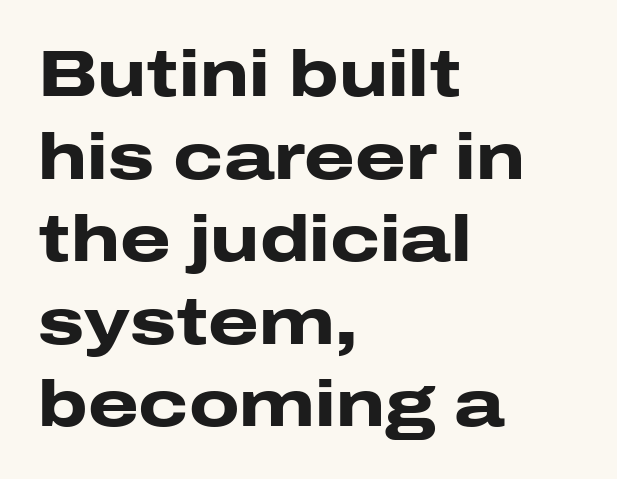
Stroke terminals: plain, sans-serif. The passage shown has conventional tracking throughout. The passage shown is not underscored anywhere. Each glyph is drawn with heavy, bold strokes.
